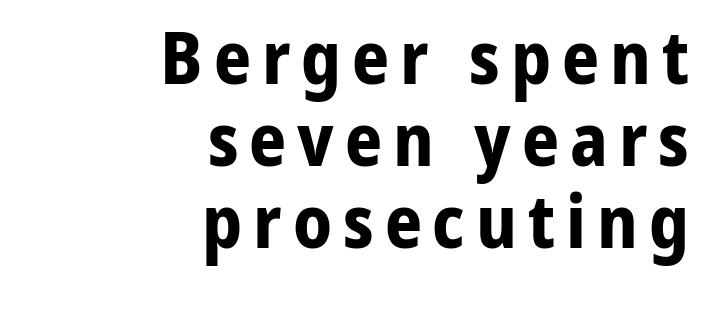
{"serif": "no", "italic": "no", "bold": "yes", "weight": "bold", "width": "normal", "stroke_contrast": "low", "x_height": "medium", "monospaced": "no", "underline": "no", "align": "right", "line_spacing": "tight", "line_spacing_ratio": 1.12, "glyph_px": 73}
